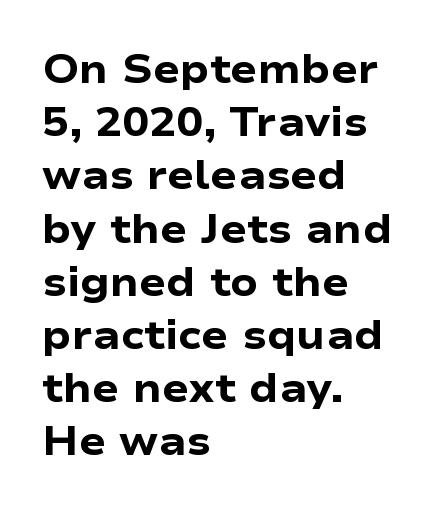
No word sits above an underline. Is the type bold? Yes — the strokes are clearly thick and heavy. Spacing verdict: proportional, widths tailored to each character. What kind of face is this? One without serifs — a sans. These lines stack with their left ends in a neat column.
